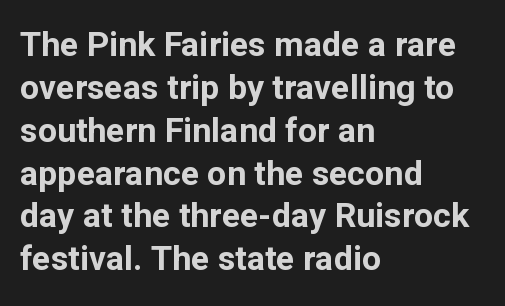
Every character sits straight up, as roman type does. Looks like regular typesetting: each glyph gets only the width it needs. Left-aligned paragraph, ragged on the right. Are there feet on the stems? There aren't — it's a sans. You'd pick this weight for a headline — it's a proper bold.
